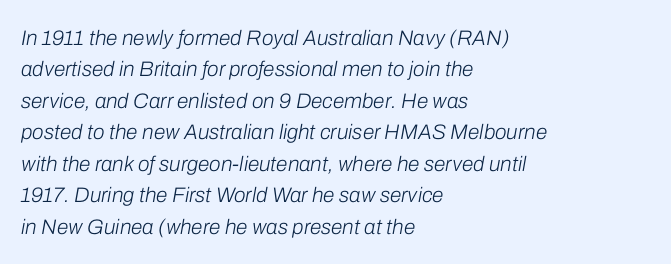
Emphasis-style slanted type is in use. Which margin do the lines hug? The left one — the right edge is uneven. Interline gaps are of average width in this sample. Nothing unusual about the tracking: characters are spaced as the font intends. The characters are drawn with everyday or finer stroke widths. The glyphs are unaccompanied by any horizontal stroke below them.
